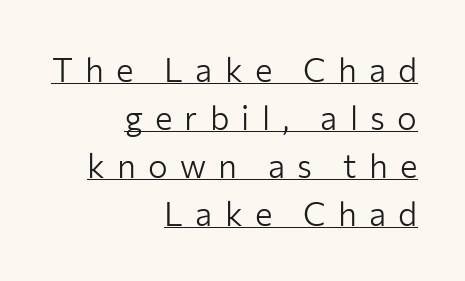
The line texture is sparse and dotted thanks to wide tracking. A typesetter would call this proportional, since set widths differ per character. The axis of the letterforms is exactly vertical. Unlike a traditional serif, this face leaves its strokes unadorned.
